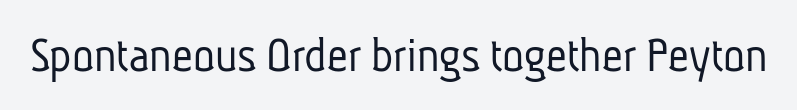
Observe the absence of serifs on each vertical stroke in this sample. Anything drawn beneath the words? Only blank space. Compared with typical body copy, the letter spacing here is the same. Each letter keeps its own natural width here, so spacing adapts to shape.
